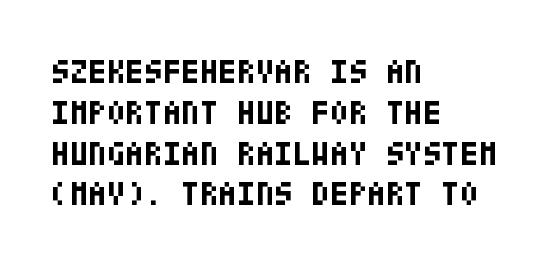
The image shows 34 px bold, condensed sans-serif type, upright; set left-aligned, line spacing 1.2x, normal letter spacing, not underlined; low stroke contrast and a large x-height.
